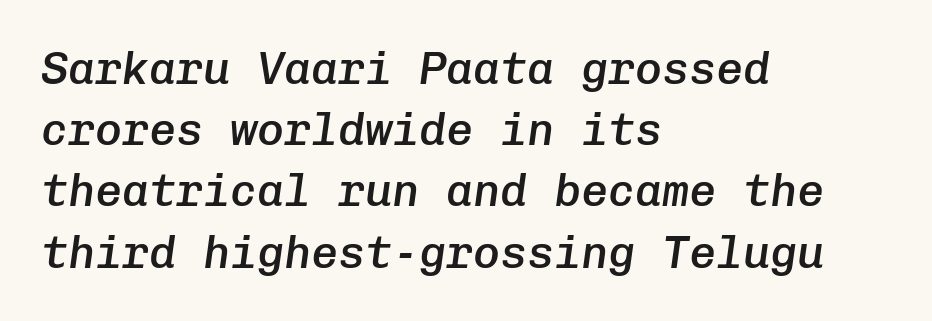
{"italic": "yes", "lean": "right", "slant_degrees": 8, "bold": "semi", "weight": "semibold", "width": "normal", "stroke_contrast": "low", "x_height": "medium", "monospaced": "yes", "underline": "no", "align": "left", "line_spacing": "normal", "line_spacing_ratio": 1.36, "letter_spacing": "normal", "letter_spacing_em": 0.0, "glyph_px": 45}
